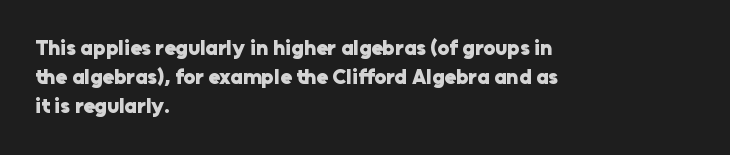
The image shows 21 px bold type, upright; set left-aligned, normal line spacing (1.39x), normal letter spacing, not underlined.
